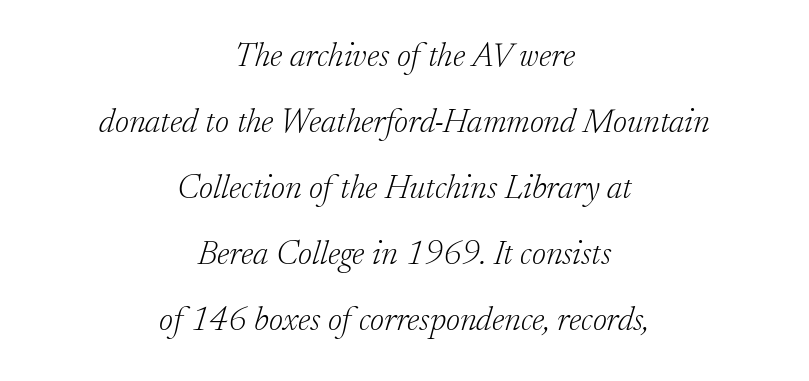
{"serif": "yes", "italic": "yes", "lean": "right", "slant_degrees": 17, "bold": "no", "weight": "light", "width": "normal", "stroke_contrast": "low", "x_height": "small", "monospaced": "no", "underline": "no", "align": "center", "line_spacing": "loose", "line_spacing_ratio": 1.94, "letter_spacing": "normal", "letter_spacing_em": 0.0, "glyph_px": 34}
